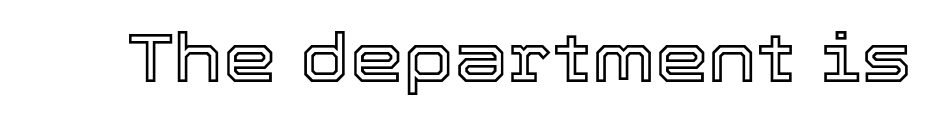
Q: Is the text italic (slanted)? A: No, it is upright.
Q: Is the text underlined? A: No.
Q: Is the spacing between letters normal or unusually wide? A: Normal.
Q: Width (condensed, normal, or wide)? A: Normal.
Q: x-height? A: Medium.
Q: Monospaced? A: No.
